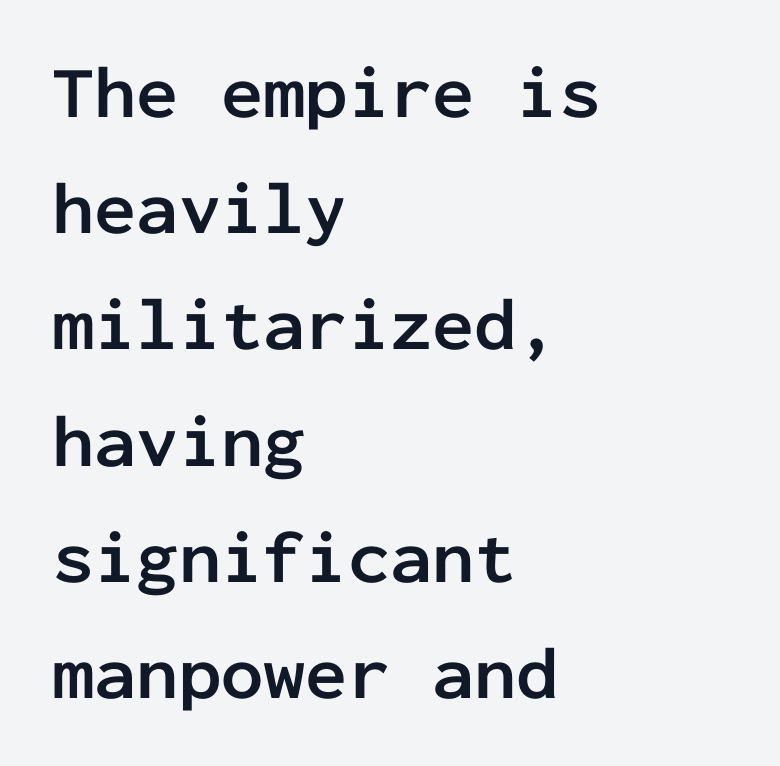
The image shows 75 px semibold sans-serif type, upright, monospaced; set left-aligned, normal line spacing (1.55x), normal letter spacing, not underlined; low stroke contrast and a medium x-height.
